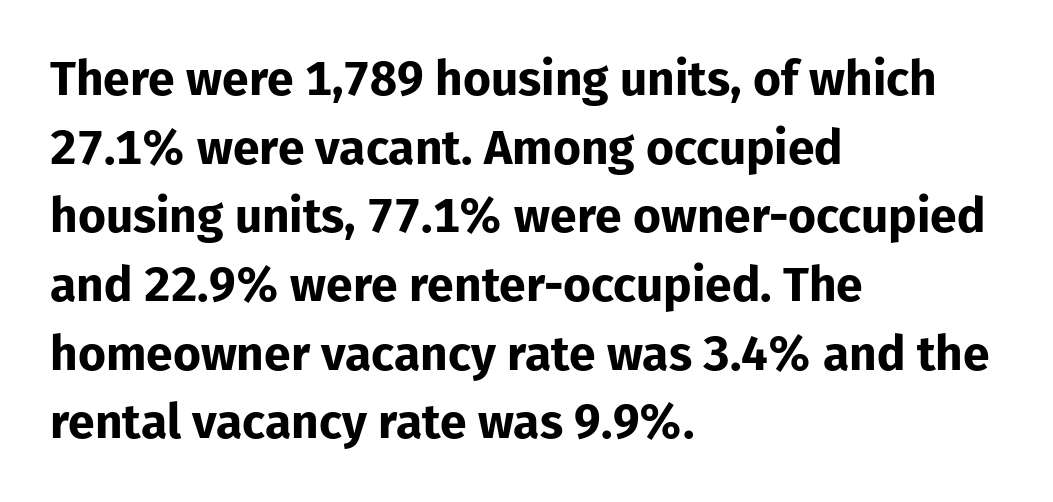
I'd describe the lettering as bold — thick and assertive. Descender tails drop into unmarked territory. The paragraph has a hard left edge and a soft right edge. This sample uses an upright cut, with every glyph sitting square on the baseline. The rendering keeps characters at their native spacing.
